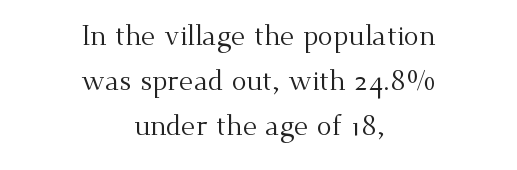
The image shows 28 px regular-weight serif type, upright; set centered, normal line spacing (1.61x), normal letter spacing, not underlined; medium stroke contrast and a small x-height.
